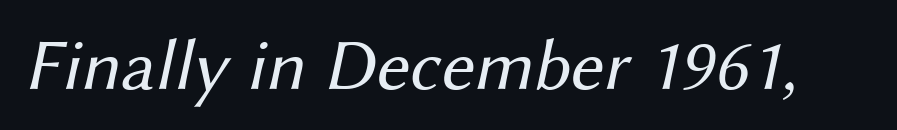
Nope, no serifs anywhere on these letters. You could not count columns in this text — the font is proportionally spaced. Stroke mass is kept to a normal reading level or below. A clean baseline with only descenders dipping below it.
